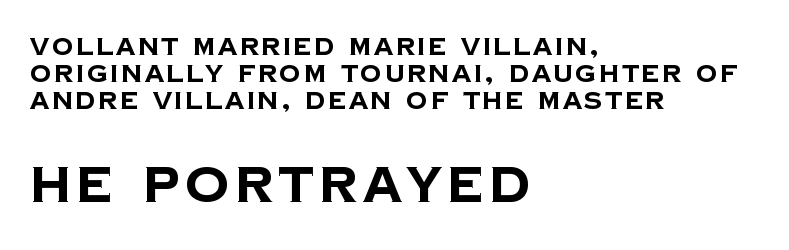
{"serif": "no", "bold": "yes", "weight": "bold", "width": "normal", "stroke_contrast": "low", "x_height": "large", "monospaced": "no", "underline": "no", "align": "left", "line_spacing": "tight", "line_spacing_ratio": 1.13, "larger_block": "second", "size_ratio": 2.04, "glyph_px": 49}
